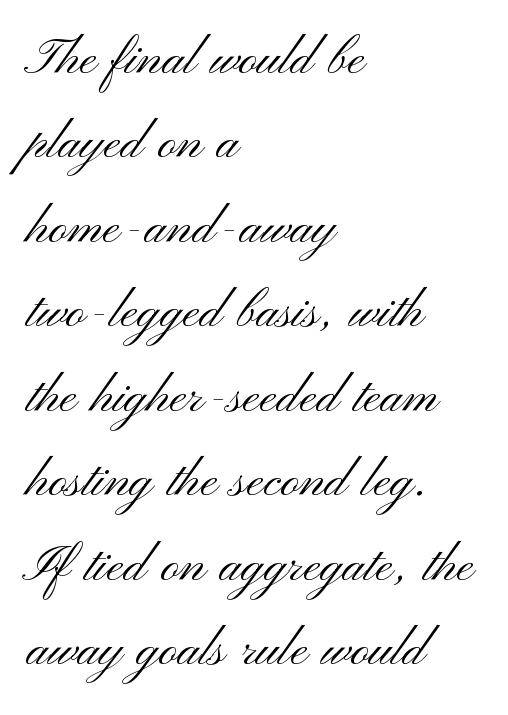
The strip under each line holds only bare page. Short note: letters normally spaced. Ink coverage per letter is moderate at most. Note the varied advance widths — an 'i' is clearly narrower than an 'm'.
